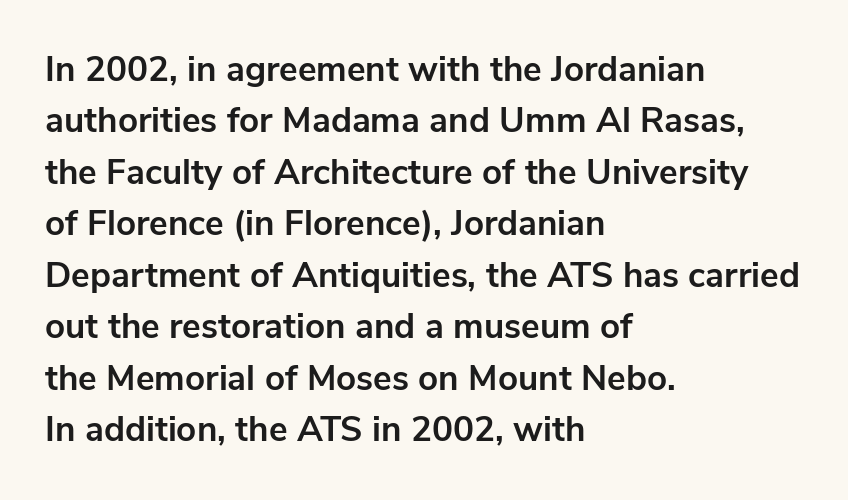
{"serif": "no", "italic": "no", "bold": "yes", "weight": "bold", "width": "normal", "stroke_contrast": "low", "x_height": "medium", "monospaced": "no", "underline": "no", "align": "left", "line_spacing": "normal", "line_spacing_ratio": 1.47, "letter_spacing": "normal", "letter_spacing_em": 0.0, "glyph_px": 35}
